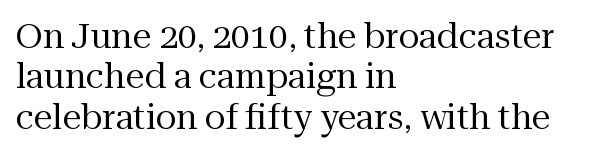
{"serif": "yes", "italic": "no", "bold": "no", "weight": "regular", "width": "normal", "stroke_contrast": "medium", "x_height": "medium", "monospaced": "no", "underline": "no", "align": "left", "line_spacing_ratio": 1.19, "letter_spacing": "normal", "letter_spacing_em": 0.0, "glyph_px": 34}
